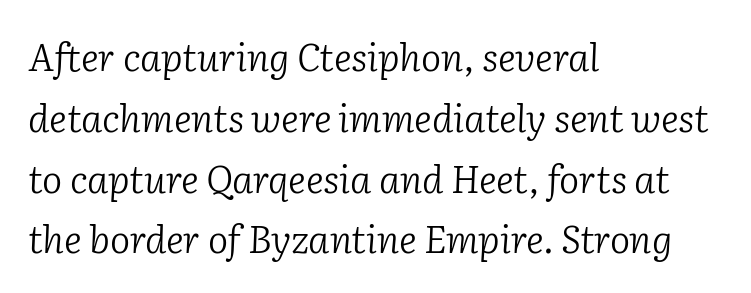
The image shows 38 px light serif type, italic (leaning right); set left-aligned, normal line spacing (1.6x), normal letter spacing, not underlined; low stroke contrast and a medium x-height.
